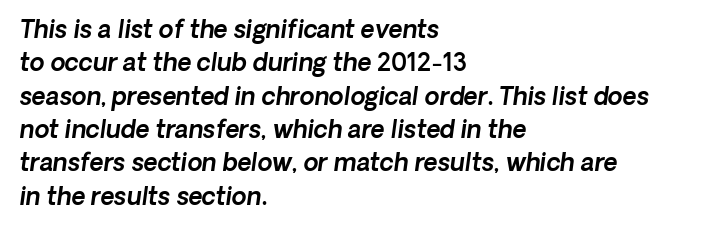
{"underline": "no", "align": "left", "line_spacing": "normal", "line_spacing_ratio": 1.39, "letter_spacing": "normal", "letter_spacing_em": 0.0, "glyph_px": 24}
